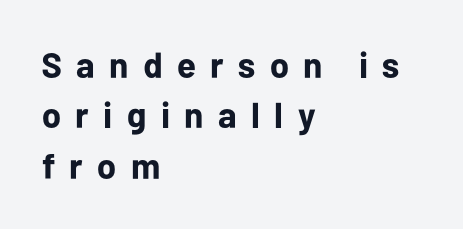
Q: Is the text bold? A: Yes.
Q: Is the text italic (slanted)? A: No, it is upright.
Q: Is the typeface a serif or a sans-serif typeface? A: Sans-serif.
Q: Is the text underlined? A: No.
Q: How is the paragraph aligned? A: Left-aligned.
Q: Is the spacing between letters normal or unusually wide? A: Unusually wide.
Q: Is the spacing between lines tight, normal or loose? A: Normal.
Q: Width (condensed, normal, or wide)? A: Normal.
Q: Stroke contrast? A: Low.
Q: x-height? A: Medium.
Q: Monospaced? A: No.
